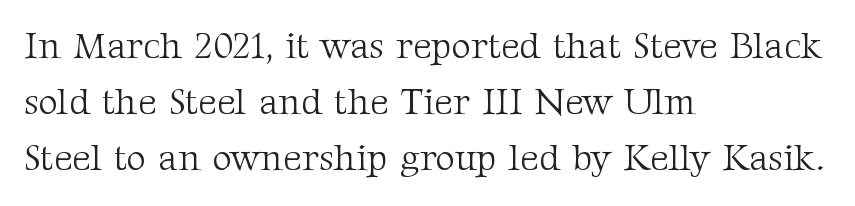
{"serif": "yes", "italic": "no", "bold": "no", "weight": "light", "width": "normal", "stroke_contrast": "medium", "x_height": "medium", "monospaced": "no", "underline": "no", "align": "left", "line_spacing": "normal", "line_spacing_ratio": 1.51, "letter_spacing": "normal", "letter_spacing_em": 0.0, "glyph_px": 37}
